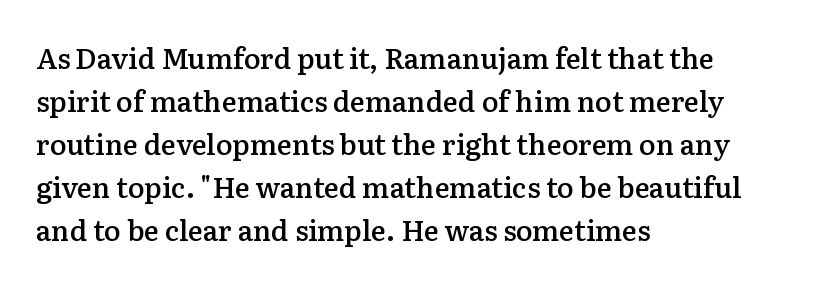
{"serif": "yes", "italic": "no", "bold": "semi", "weight": "semibold", "width": "normal", "stroke_contrast": "low", "x_height": "medium", "monospaced": "no", "underline": "no", "align": "left", "line_spacing": "normal", "line_spacing_ratio": 1.54, "letter_spacing": "normal", "letter_spacing_em": 0.0, "glyph_px": 28}
